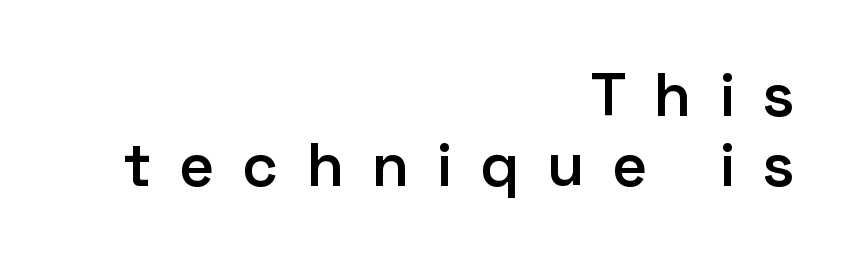
The block of text is dense from top to bottom, with scant space between rows. Designer's note — italics off, roman on. Proportional: the letters do not fall into vertical columns. Typesetter's note: demi weight, one step under bold. Words float on clear page, feet unadorned. Serif or sans? Sans — the stroke terminals are bare.
